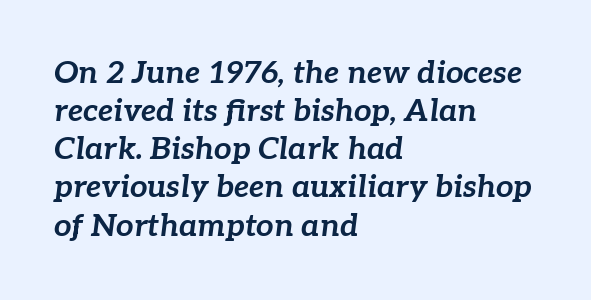
The passage shown leans; its letterforms are oblique. Check under the words: just untouched page. Weight check: bold — yes, fully. Nothing unusual about the tracking: characters are spaced as the font intends.
